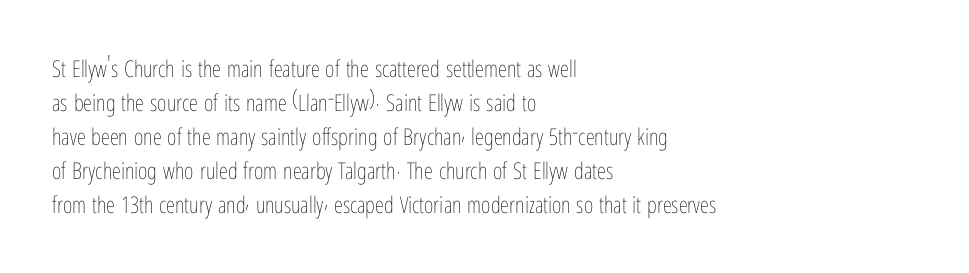
Q: Is the text bold? A: No.
Q: Is the text italic (slanted)? A: No, it is upright.
Q: Is the text underlined? A: No.
Q: How is the paragraph aligned? A: Left-aligned.
Q: Is the spacing between letters normal or unusually wide? A: Normal.
Q: Is the spacing between lines tight, normal or loose? A: Normal.
